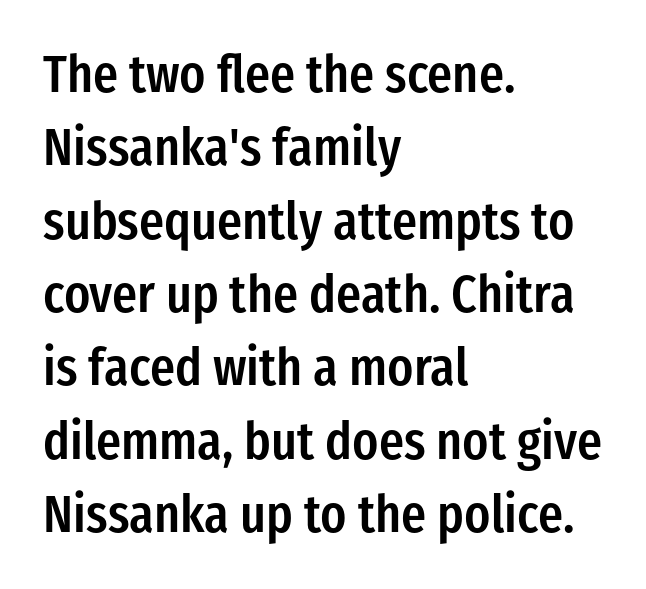
{"serif": "no", "italic": "no", "bold": "semi", "weight": "semibold", "width": "condensed", "stroke_contrast": "low", "x_height": "medium", "monospaced": "no", "underline": "no", "align": "left", "line_spacing": "normal", "line_spacing_ratio": 1.41, "letter_spacing": "normal", "letter_spacing_em": 0.0, "glyph_px": 52}
